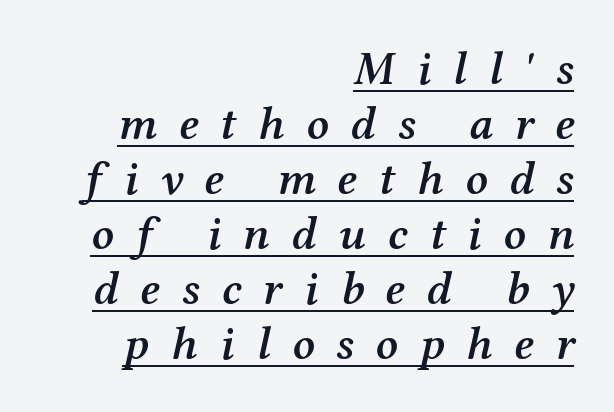
The type family on display is of the serif kind. You could not count columns in this text — the font is proportionally spaced. One-word summary of the alignment: right. Is the letter spacing exaggerated? Yes — the characters are pushed far apart. Posture: slanted. Compared with an ordinary text face, these strokes are moderately heavier — a semibold.
